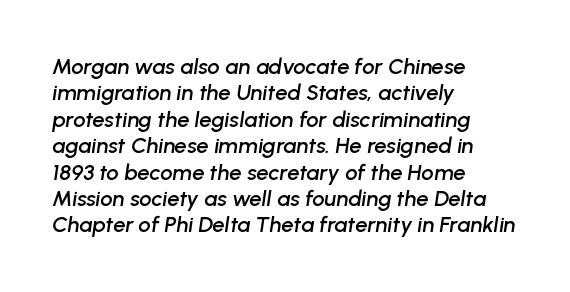
This rendering features lettering with no underline. You could call the tracking neutral — neither tight nor loose. The rag falls on the right side of this text block. The font's italic variant was chosen for this text.
